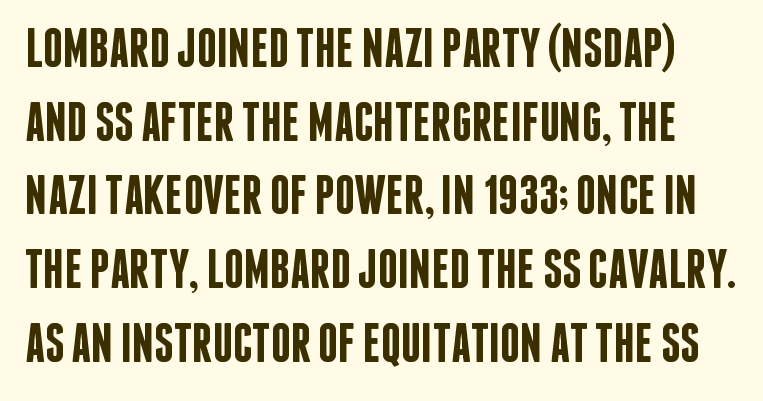
The image shows 55 px semibold, condensed sans-serif type, upright; set normal line spacing (1.34x), normal letter spacing, not underlined; low stroke contrast and a large x-height.
